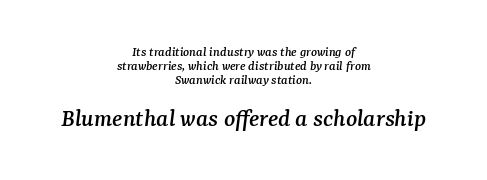
Q: Is the text italic (slanted)? A: Yes, it leans right by about 7 degrees.
Q: Is the text underlined? A: No.
Q: How is the paragraph aligned? A: Centered.
Q: Is the spacing between letters normal or unusually wide? A: Normal.
Q: Is the spacing between lines tight, normal or loose? A: Tight.
Q: Which block of text is set in a larger size, the first (top) or the second (bottom)? A: The second (bottom) one.
